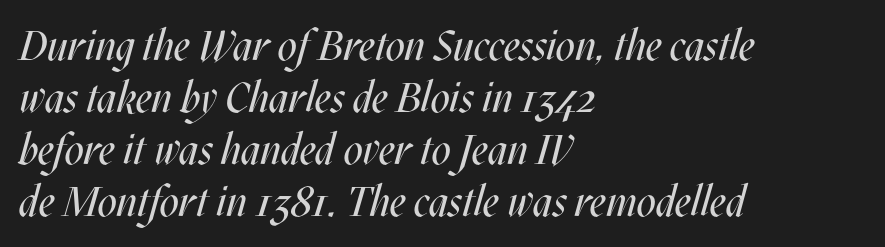
The image shows 42 px regular-weight, condensed type, italic (leaning right); set left-aligned, line spacing 1.24x, normal letter spacing, not underlined; medium stroke contrast and a large x-height.
